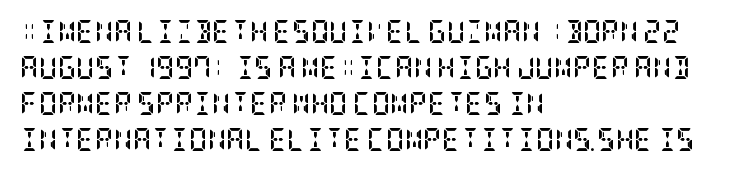
Q: Is the text bold? A: Yes.
Q: Is the text italic (slanted)? A: No, it is upright.
Q: Is the text underlined? A: No.
Q: How is the paragraph aligned? A: Left-aligned.
Q: Is the spacing between letters normal or unusually wide? A: Normal.
Q: Is the spacing between lines tight, normal or loose? A: Normal.
